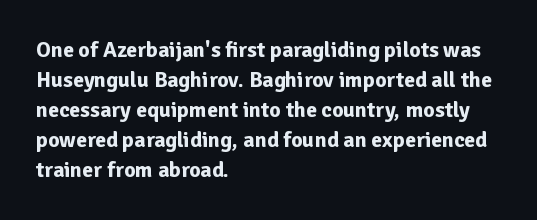
Q: Is the text bold? A: Yes.
Q: Is the text italic (slanted)? A: No, it is upright.
Q: Is the text underlined? A: No.
Q: How is the paragraph aligned? A: Left-aligned.
Q: Is the spacing between letters normal or unusually wide? A: Normal.
Q: Is the spacing between lines tight, normal or loose? A: Normal.
